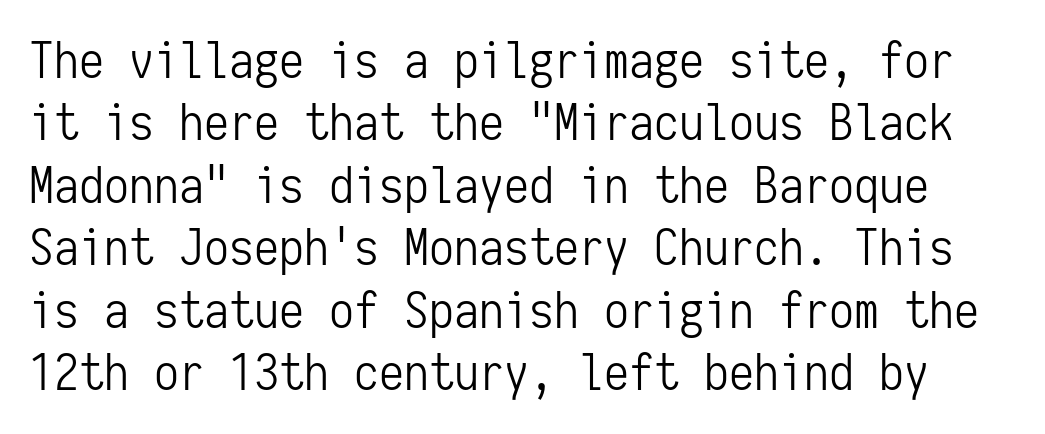
The image shows 50 px light, condensed sans-serif type, upright, monospaced; set normal line spacing (1.25x), normal letter spacing, not underlined; low stroke contrast and a medium x-height.
